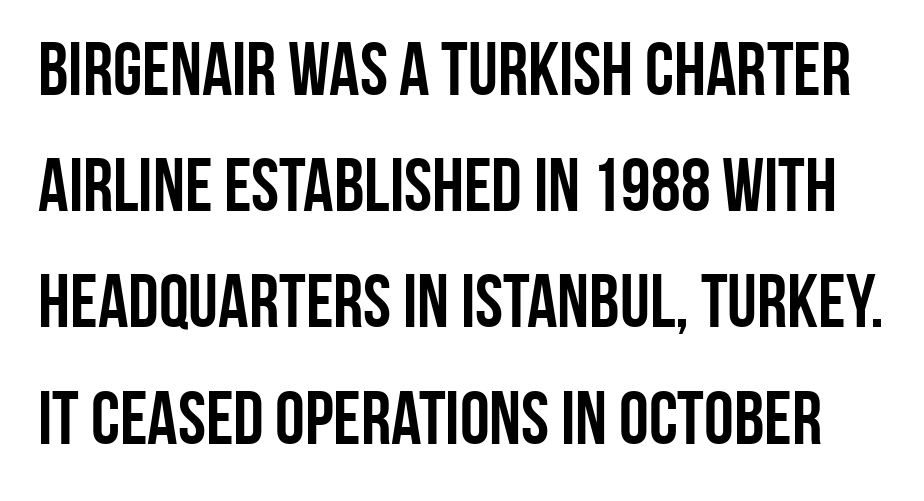
{"serif": "no", "italic": "no", "bold": "yes", "weight": "semibold", "width": "condensed", "stroke_contrast": "low", "x_height": "large", "monospaced": "no", "underline": "no", "line_spacing": "normal", "line_spacing_ratio": 1.55, "letter_spacing": "normal", "letter_spacing_em": 0.0, "glyph_px": 75}
